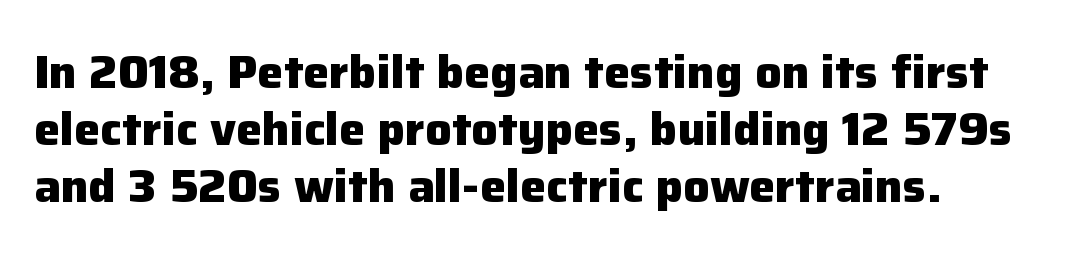
The image shows 47 px heavy sans-serif type, upright; set line spacing 1.21x, normal letter spacing, not underlined; low stroke contrast and a medium x-height.
